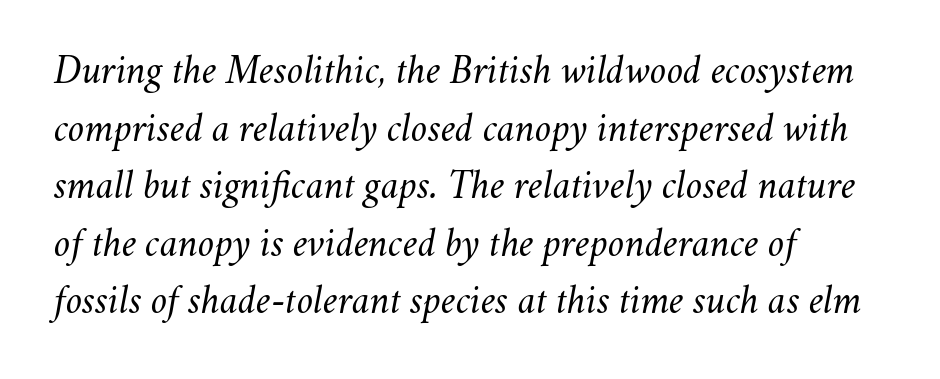
{"italic": "yes", "lean": "right", "slant_degrees": 11, "bold": "no", "weight": "regular", "width": "normal", "stroke_contrast": "medium", "x_height": "small", "monospaced": "no", "underline": "no", "align": "left", "line_spacing": "normal", "line_spacing_ratio": 1.44, "letter_spacing": "normal", "letter_spacing_em": 0.0, "glyph_px": 40}
